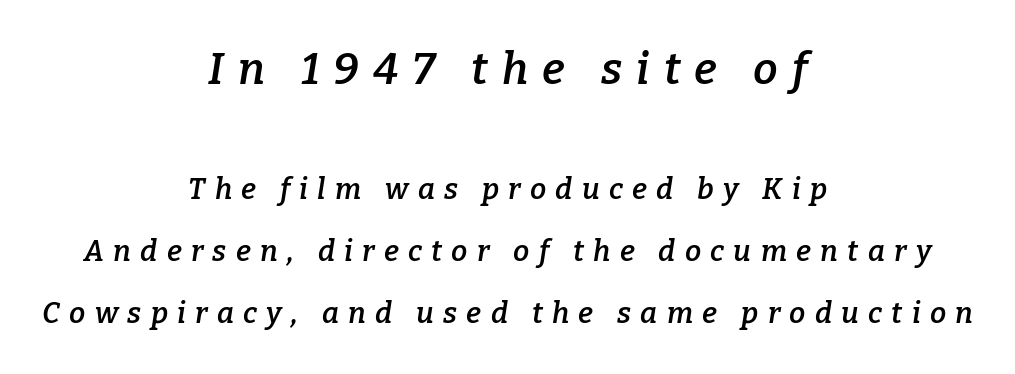
Q: Is the text bold? A: Semi-bold.
Q: Is the text italic (slanted)? A: Yes, it leans right by about 9 degrees.
Q: Is the typeface a serif or a sans-serif typeface? A: Serif.
Q: Is the text underlined? A: No.
Q: How is the paragraph aligned? A: Centered.
Q: Is the spacing between letters normal or unusually wide? A: Unusually wide.
Q: Is the spacing between lines tight, normal or loose? A: Loose.
Q: Which block of text is set in a larger size, the first (top) or the second (bottom)? A: The first (top) one.
Q: Width (condensed, normal, or wide)? A: Normal.
Q: Stroke contrast? A: Low.
Q: x-height? A: Medium.
Q: Monospaced? A: No.
